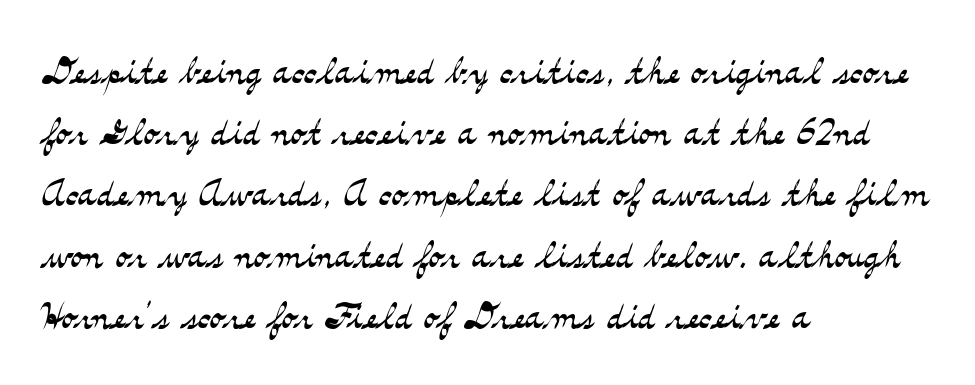
Small tapered or slab feet sit at the stroke ends, so this counts as serif. Look at the tracking — it's just the regular setting, nothing added. Stem width sits at or under what a default text font uses. The text block is weighted toward the left margin, trailing off unevenly rightward. Successive baselines arrive at the customary interval.
